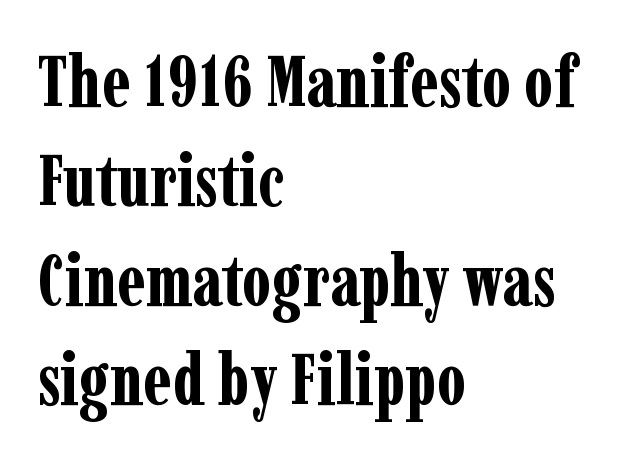
Tracking value appears to be zero — textbook default spacing. Every stem runs plumb, perpendicular to the baseline. Caption: multi-line text, flush left, ragged right. The gap between lines stays unmarked. The type family on display is of the serif kind.
